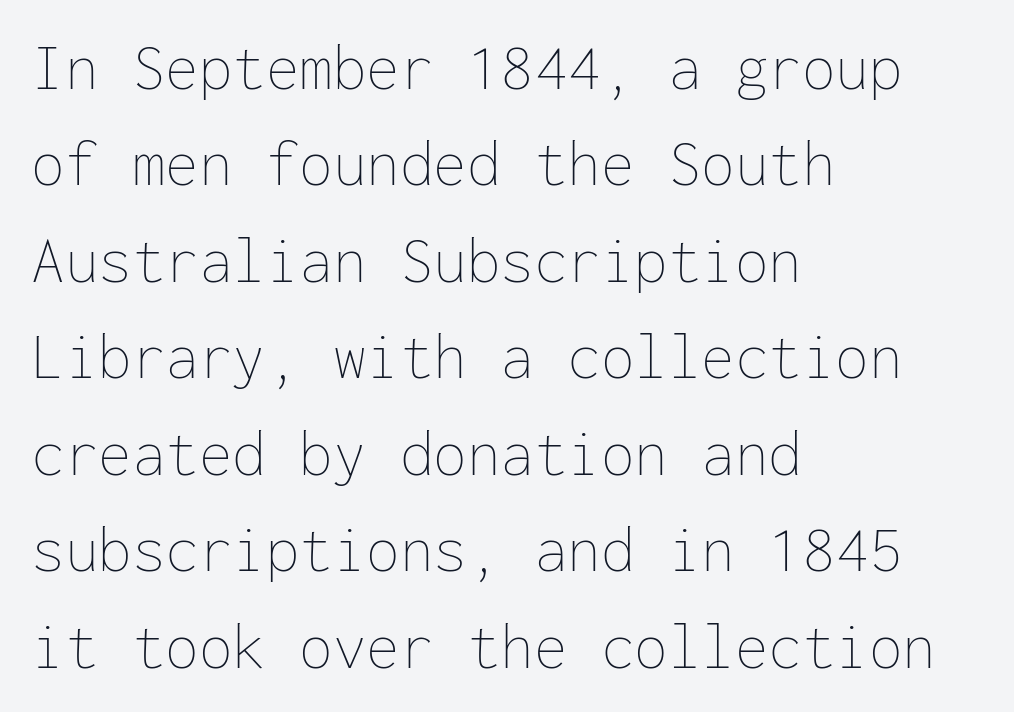
The image shows 67 px thin type, upright, monospaced; set left-aligned, normal line spacing (1.44x), normal letter spacing, not underlined; low stroke contrast and a medium x-height.
